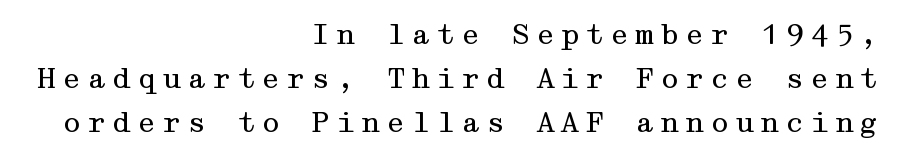
{"serif": "yes", "italic": "no", "bold": "no", "weight": "regular", "width": "wide", "stroke_contrast": "medium", "x_height": "medium", "underline": "no", "align": "right", "line_spacing": "normal", "line_spacing_ratio": 1.57, "glyph_px": 28}
